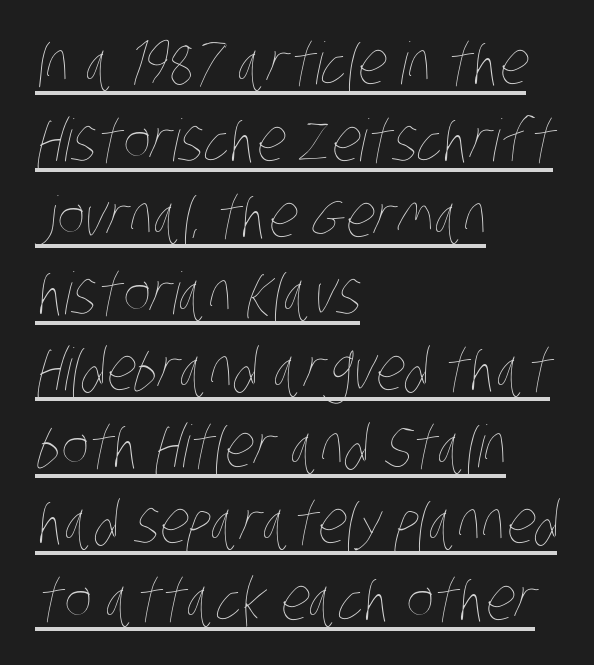
The rag falls on the right side of this text block. You could not count columns in this text — the font is proportionally spaced. Normally led — the rows are evenly, conventionally spaced. Heaviness? Minimal to ordinary, like unemphasized prose. The rendering uses the underline text-decoration.
